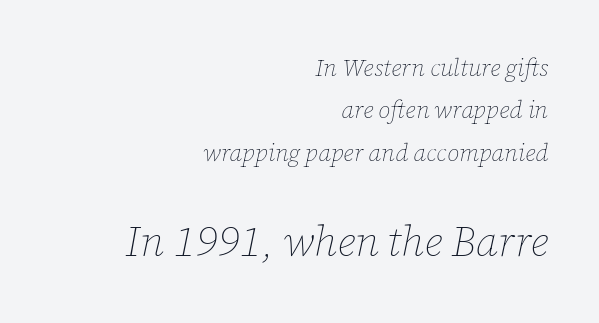
Q: Is the text bold? A: No.
Q: Is the text italic (slanted)? A: Yes, it leans right by about 12 degrees.
Q: Is the text underlined? A: No.
Q: How is the paragraph aligned? A: Right-aligned.
Q: Is the spacing between letters normal or unusually wide? A: Normal.
Q: Which block of text is set in a larger size, the first (top) or the second (bottom)? A: The second (bottom) one.
Q: Width (condensed, normal, or wide)? A: Normal.
Q: Stroke contrast? A: Low.
Q: x-height? A: Medium.
Q: Monospaced? A: No.
